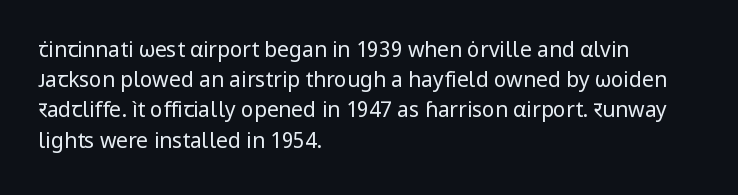
{"italic": "no", "bold": "no", "underline": "no", "align": "left", "line_spacing": "normal", "line_spacing_ratio": 1.44, "letter_spacing": "normal", "letter_spacing_em": 0.0, "glyph_px": 21}
